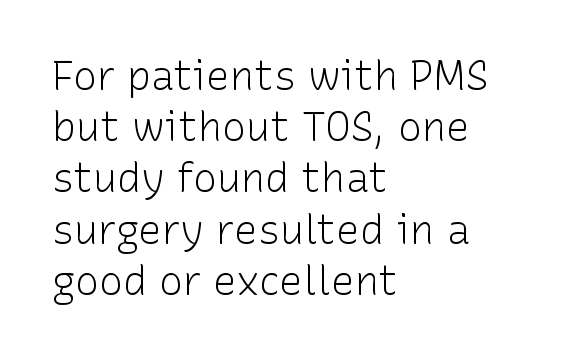
The image shows 40 px light sans-serif type, upright; set left-aligned, normal line spacing (1.28x), normal letter spacing, not underlined; low stroke contrast and a medium x-height.
